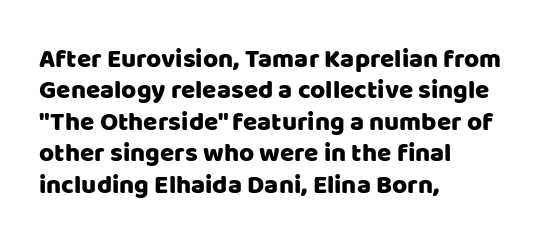
{"italic": "no", "underline": "no", "align": "left", "line_spacing_ratio": 1.21, "letter_spacing": "normal", "letter_spacing_em": 0.0, "glyph_px": 26}
